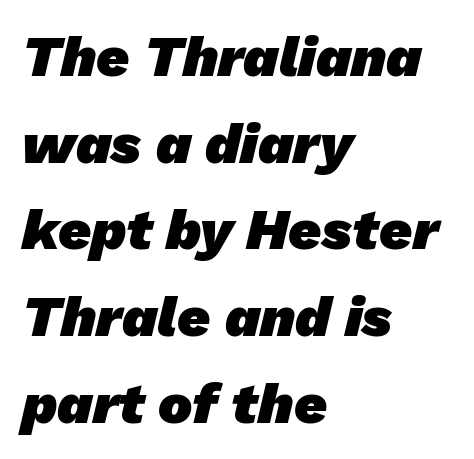
The zone under the glyphs is completely vacant. I'd call this a sans setting — the letters go barefoot. Compared with a centered layout, this one pins lines to the left instead. In terms of leading, this rendering sits right in the middle. Think of a printed novel: that variable character pitch is what you see here.
